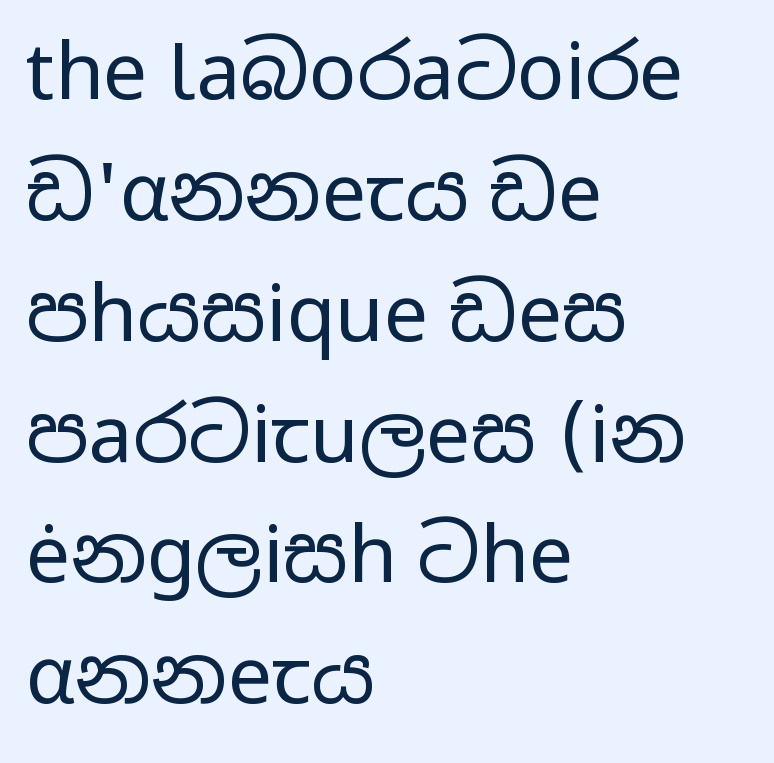
Q: Is the text bold? A: No.
Q: Is the text italic (slanted)? A: No, it is upright.
Q: Is the typeface a serif or a sans-serif typeface? A: Sans-serif.
Q: Is the text underlined? A: No.
Q: How is the paragraph aligned? A: Left-aligned.
Q: Is the spacing between letters normal or unusually wide? A: Normal.
Q: Is the spacing between lines tight, normal or loose? A: Normal.
Q: Width (condensed, normal, or wide)? A: Wide.
Q: Stroke contrast? A: Low.
Q: x-height? A: Medium.
Q: Monospaced? A: No.
